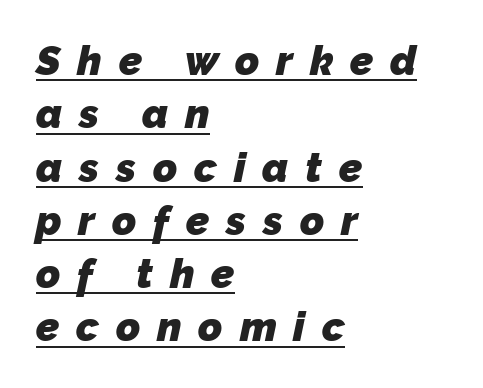
The image shows 41 px heavy sans-serif type; set left-aligned, normal line spacing (1.3x), unusually wide letter spacing (+0.41 em), underlined; low stroke contrast and a medium x-height.
